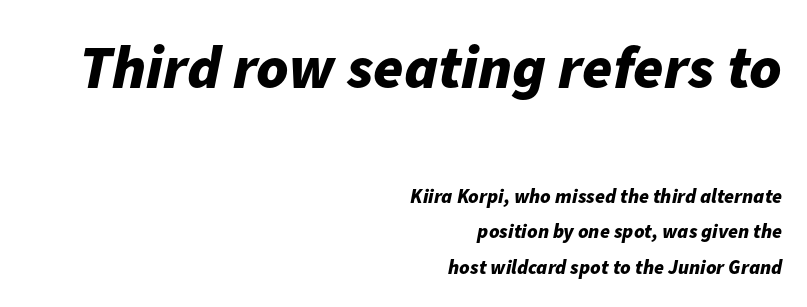
The image shows 61 px bold type, italic (leaning right); set right-aligned, line spacing 1.77x, normal letter spacing, not underlined; the first (top) block is 3.05x larger; low stroke contrast and a medium x-height.
